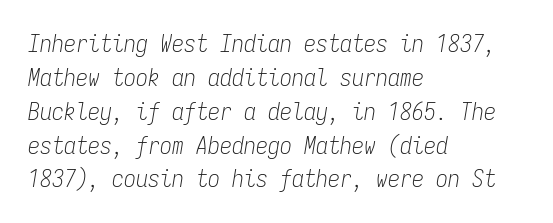
Descender tails drop into unmarked territory. Glyph-to-glyph distance matches everyday printed text. The leading is moderate, giving the passage an even texture. The ragged edge is on the right, which tells us the setting is flush left.
